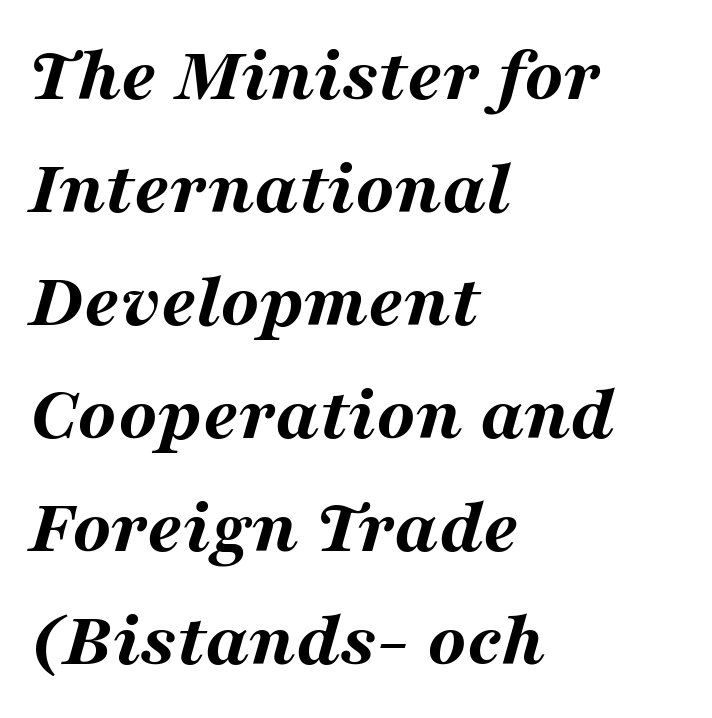
The glyphs are unaccompanied by any horizontal stroke below them. Does the lettering tilt? It does — this is italic. Line beginnings align vertically; line endings do not. The letters are bold, with thick, heavy strokes.
